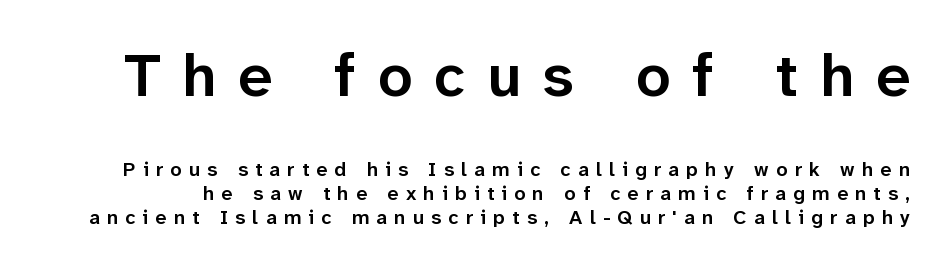
Q: Is the text bold? A: Semi-bold.
Q: Is the text italic (slanted)? A: No, it is upright.
Q: Is the typeface a serif or a sans-serif typeface? A: Sans-serif.
Q: Is the text underlined? A: No.
Q: Is the spacing between letters normal or unusually wide? A: Unusually wide.
Q: Which block of text is set in a larger size, the first (top) or the second (bottom)? A: The first (top) one.
Q: Width (condensed, normal, or wide)? A: Normal.
Q: Stroke contrast? A: Low.
Q: x-height? A: Medium.
Q: Monospaced? A: No.
